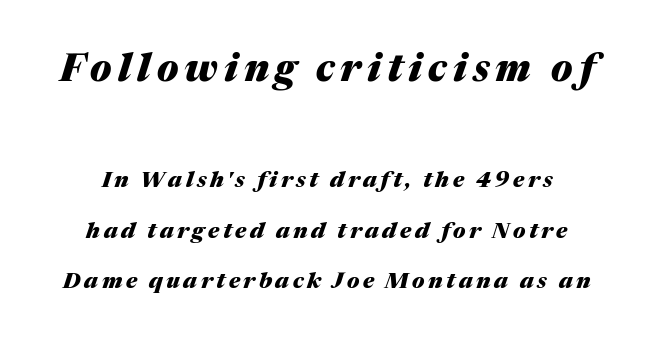
Check under the words: just untouched page. Which of the two is more prominent by size? The first, at the top. Emphasis-style slanted type is in use. This sample has the flowing, uneven cadence of proportional lettering. Is there much room between lines? Yes — plenty of vertical air separates them.
